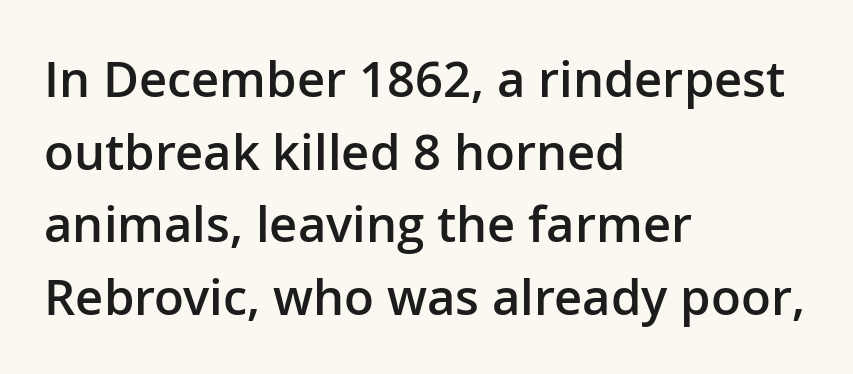
Q: Is the text bold? A: Semi-bold.
Q: Is the text italic (slanted)? A: No, it is upright.
Q: Is the typeface a serif or a sans-serif typeface? A: Sans-serif.
Q: Is the text underlined? A: No.
Q: How is the paragraph aligned? A: Left-aligned.
Q: Is the spacing between letters normal or unusually wide? A: Normal.
Q: Is the spacing between lines tight, normal or loose? A: Normal.
Q: Width (condensed, normal, or wide)? A: Normal.
Q: Stroke contrast? A: Low.
Q: x-height? A: Medium.
Q: Monospaced? A: No.
